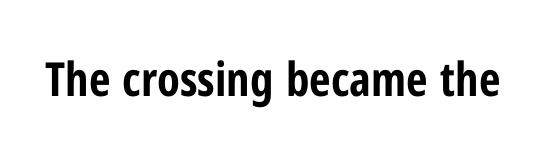
Q: Is the text bold? A: Yes.
Q: Is the text italic (slanted)? A: No, it is upright.
Q: Is the typeface a serif or a sans-serif typeface? A: Sans-serif.
Q: Is the text underlined? A: No.
Q: Is the spacing between letters normal or unusually wide? A: Normal.
Q: Width (condensed, normal, or wide)? A: Condensed.
Q: Stroke contrast? A: Low.
Q: x-height? A: Medium.
Q: Monospaced? A: No.
